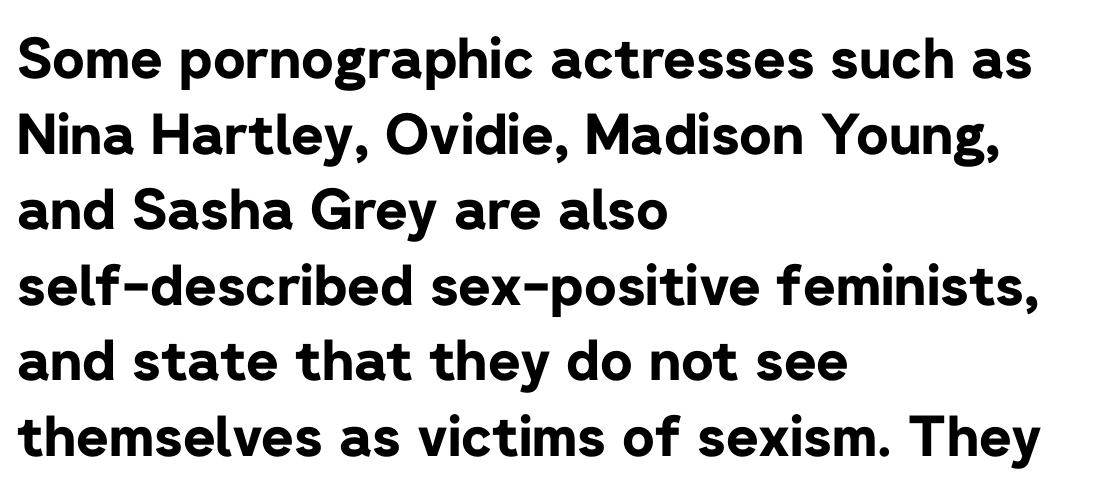
Thick stems and heavy bowls — unmistakably bold. Do the characters align in a grid? No, the font is proportional. The typesetter chose a ragged-right arrangement here. The passage shown is not underscored anywhere. There is no visible air inserted between adjacent glyphs. The passage shown is typeset with a sans-serif family.
